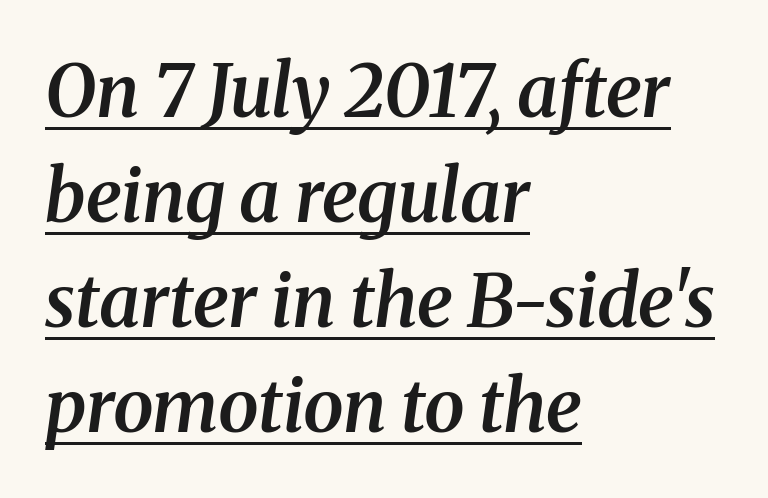
{"serif": "yes", "italic": "yes", "lean": "right", "slant_degrees": 8, "bold": "semi", "weight": "semibold", "width": "normal", "stroke_contrast": "medium", "x_height": "medium", "monospaced": "no", "underline": "yes", "align": "left", "line_spacing": "normal", "line_spacing_ratio": 1.44, "letter_spacing": "normal", "letter_spacing_em": 0.0, "glyph_px": 73}
